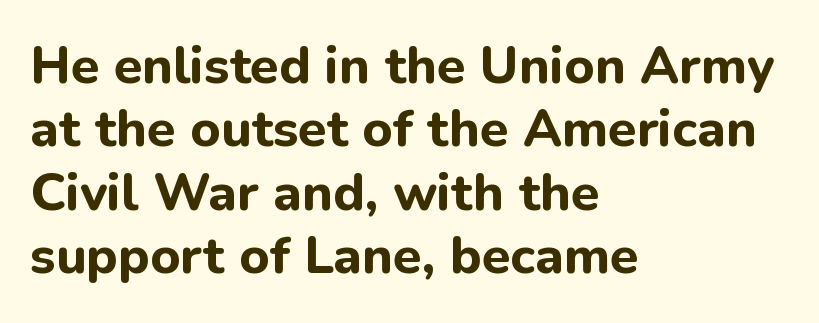
{"serif": "no", "italic": "no", "bold": "yes", "weight": "bold", "width": "normal", "stroke_contrast": "low", "x_height": "medium", "monospaced": "no", "underline": "no", "align": "left", "line_spacing_ratio": 1.22, "letter_spacing": "normal", "letter_spacing_em": 0.0, "glyph_px": 52}
